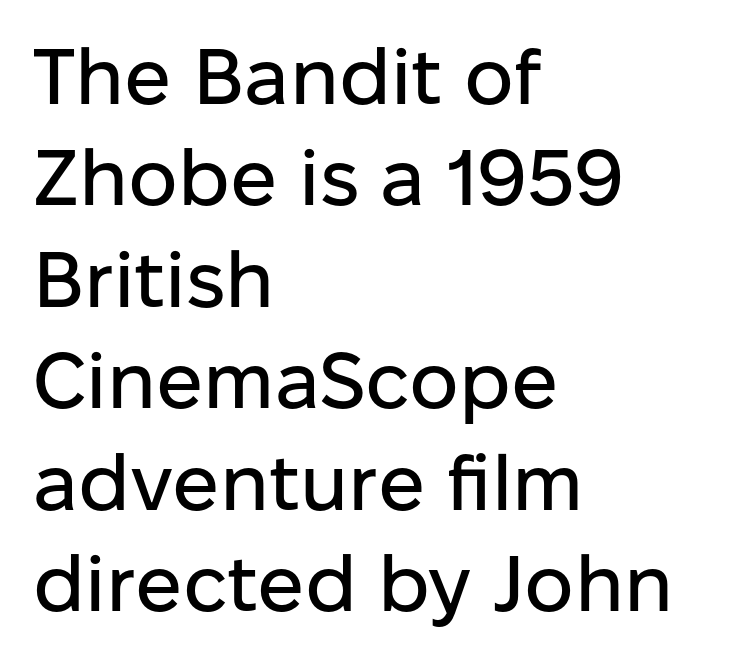
These lines are composed in type without serifs. Style check: upright. Here the designer chose a conventional face with non-uniform glyph widths. In CSS terms this would be text-align: left. Descenders are the only things crossing below the line. Glyph-to-glyph distance matches everyday printed text.
